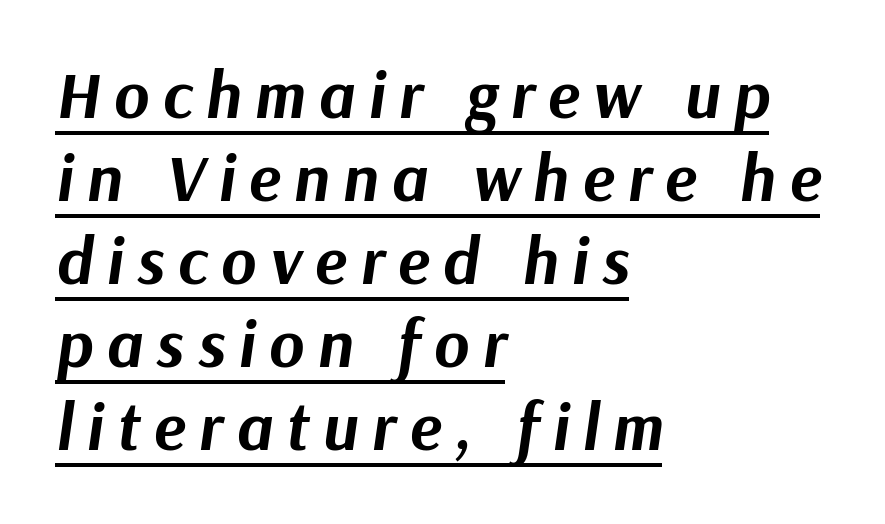
Q: Is the text bold? A: Yes.
Q: Is the text italic (slanted)? A: Yes, it leans right by about 9 degrees.
Q: Is the text underlined? A: Yes.
Q: How is the paragraph aligned? A: Left-aligned.
Q: Is the spacing between letters normal or unusually wide? A: Unusually wide.
Q: Width (condensed, normal, or wide)? A: Normal.
Q: Stroke contrast? A: Medium.
Q: x-height? A: Medium.
Q: Monospaced? A: No.
